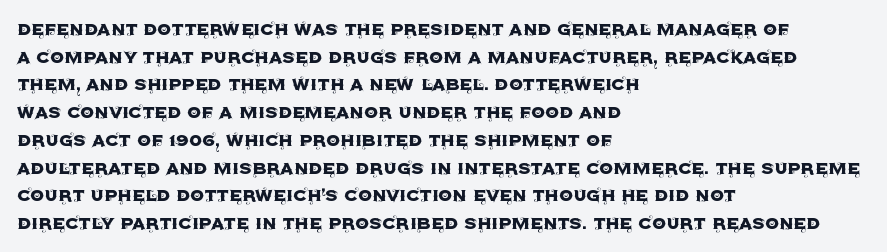
Q: Is the text italic (slanted)? A: No, it is upright.
Q: Is the text underlined? A: No.
Q: How is the paragraph aligned? A: Left-aligned.
Q: Is the spacing between letters normal or unusually wide? A: Normal.
Q: Is the spacing between lines tight, normal or loose? A: Normal.
